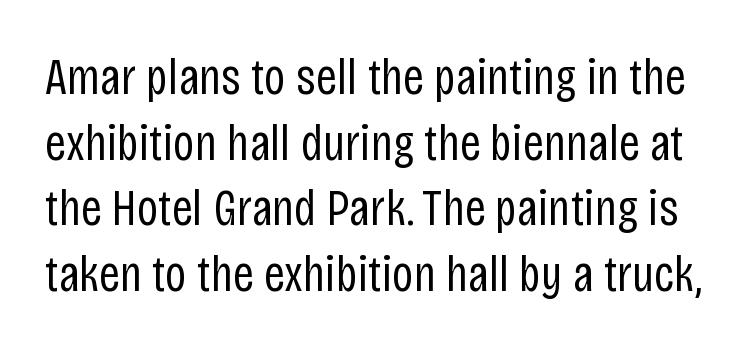
The image shows 52 px regular-weight, condensed sans-serif type, upright; set normal line spacing (1.26x), normal letter spacing, not underlined; low stroke contrast and a large x-height.
